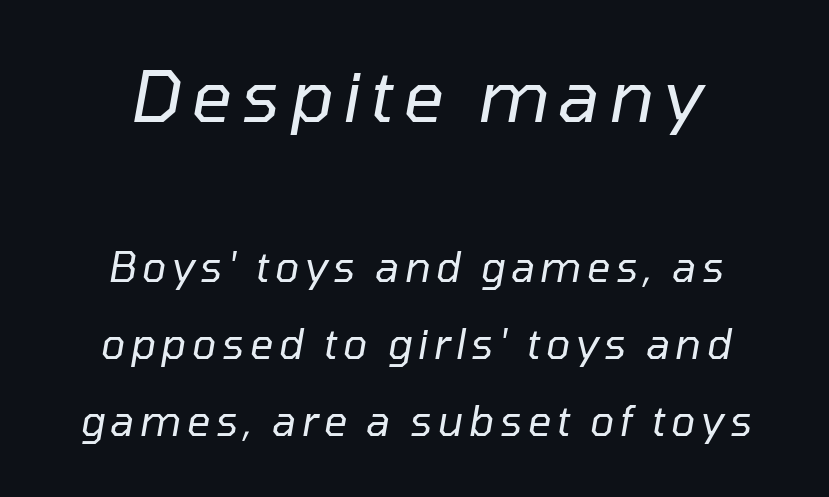
Q: Is the text bold? A: No.
Q: Is the text italic (slanted)? A: Yes, it leans right by about 10 degrees.
Q: Is the text underlined? A: No.
Q: How is the paragraph aligned? A: Centered.
Q: Which block of text is set in a larger size, the first (top) or the second (bottom)? A: The first (top) one.
Q: Width (condensed, normal, or wide)? A: Normal.
Q: Stroke contrast? A: Low.
Q: x-height? A: Medium.
Q: Monospaced? A: No.
